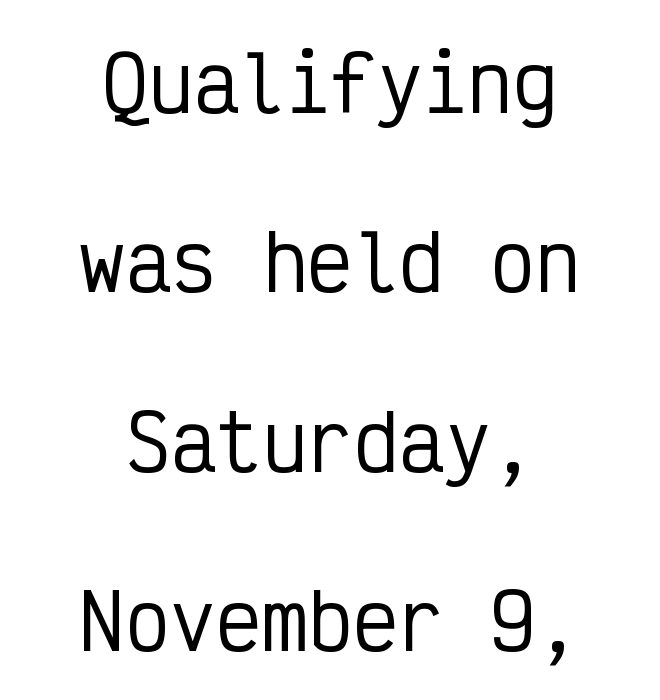
{"serif": "no", "italic": "no", "width": "condensed", "stroke_contrast": "low", "x_height": "medium", "monospaced": "yes", "underline": "no", "align": "center", "line_spacing": "loose", "line_spacing_ratio": 2.36, "letter_spacing": "normal", "letter_spacing_em": 0.0, "glyph_px": 76}
